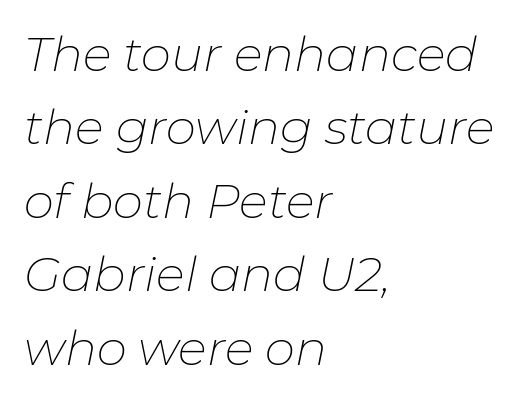
Q: Is the text bold? A: No.
Q: Is the text italic (slanted)? A: Yes, it leans right by about 11 degrees.
Q: Is the text underlined? A: No.
Q: How is the paragraph aligned? A: Left-aligned.
Q: Is the spacing between letters normal or unusually wide? A: Normal.
Q: Is the spacing between lines tight, normal or loose? A: Normal.
Q: Width (condensed, normal, or wide)? A: Normal.
Q: Stroke contrast? A: Low.
Q: x-height? A: Medium.
Q: Monospaced? A: No.
